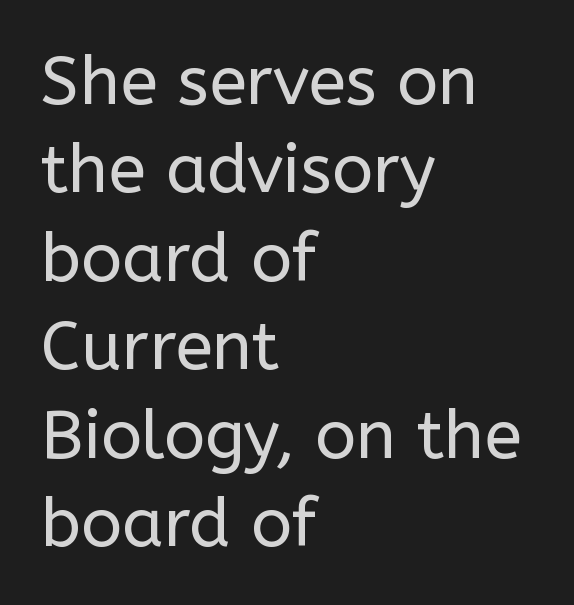
The image shows 68 px regular-weight sans-serif type, upright; set left-aligned, normal line spacing (1.3x), normal letter spacing, not underlined; low stroke contrast and a medium x-height.
